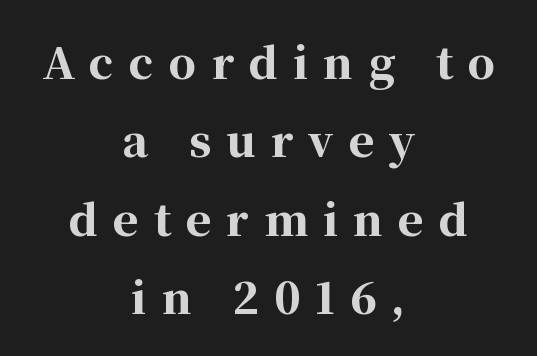
This rendering uses center alignment, leaving both contours irregular but symmetric. A serif font was chosen for this passage. Varying glyph widths throughout — classic text-font behaviour. On the weight axis this lands at bold, roughly 700. The strip under each line holds only bare page.
